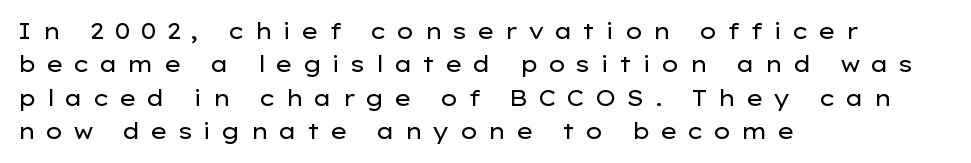
{"italic": "no", "bold": "no", "underline": "no", "align": "left", "line_spacing": "normal", "line_spacing_ratio": 1.52, "letter_spacing": "wide", "letter_spacing_em": 0.43, "glyph_px": 22}
